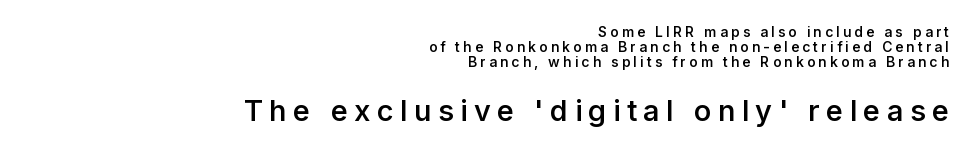
Q: Is the text bold? A: Semi-bold.
Q: Is the text italic (slanted)? A: No, it is upright.
Q: Is the typeface a serif or a sans-serif typeface? A: Sans-serif.
Q: Is the text underlined? A: No.
Q: How is the paragraph aligned? A: Right-aligned.
Q: Is the spacing between letters normal or unusually wide? A: Unusually wide.
Q: Is the spacing between lines tight, normal or loose? A: Tight.
Q: Which block of text is set in a larger size, the first (top) or the second (bottom)? A: The second (bottom) one.
Q: Width (condensed, normal, or wide)? A: Normal.
Q: Stroke contrast? A: Low.
Q: x-height? A: Medium.
Q: Monospaced? A: No.
